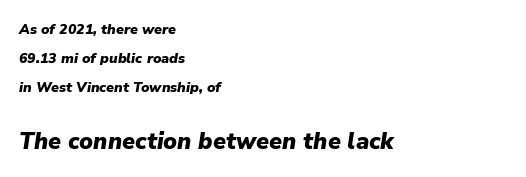
The image shows 23 px bold type, italic (leaning right); set left-aligned, loose line spacing (2.08x), normal letter spacing, not underlined; the second (bottom) block is 1.64x larger.
